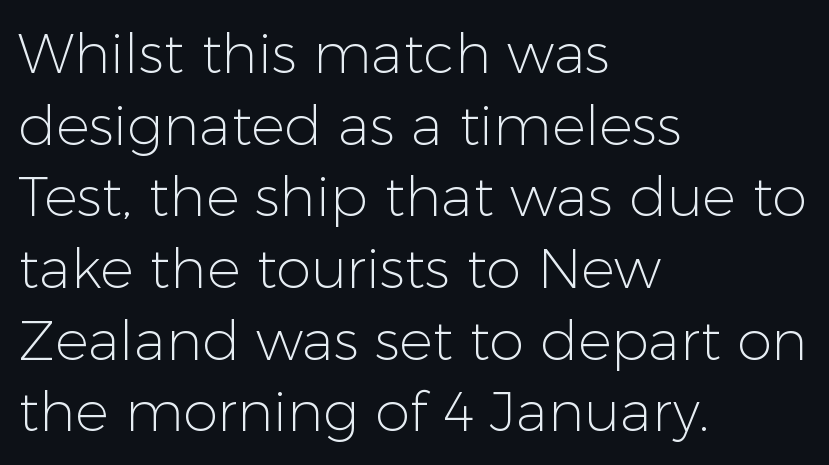
Q: Is the text bold? A: No.
Q: Is the text italic (slanted)? A: No, it is upright.
Q: Is the typeface a serif or a sans-serif typeface? A: Sans-serif.
Q: Is the text underlined? A: No.
Q: How is the paragraph aligned? A: Left-aligned.
Q: Is the spacing between letters normal or unusually wide? A: Normal.
Q: Is the spacing between lines tight, normal or loose? A: Normal.
Q: Width (condensed, normal, or wide)? A: Normal.
Q: Stroke contrast? A: Low.
Q: x-height? A: Medium.
Q: Monospaced? A: No.
